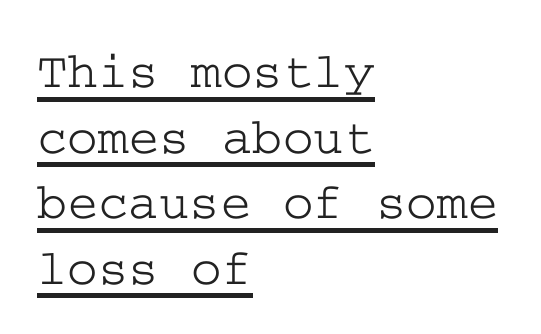
The rendering uses the underline text-decoration. The lines are quadded left. Is there any slant? The stems are plumb. Does extra space separate the letters? No, they use regular spacing.
